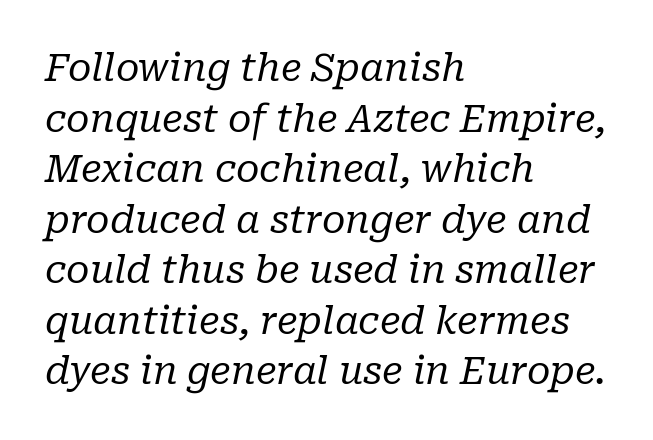
The image shows 38 px regular-weight serif type, italic (leaning right); set left-aligned, normal line spacing (1.33x), normal letter spacing, not underlined; low stroke contrast and a medium x-height.
